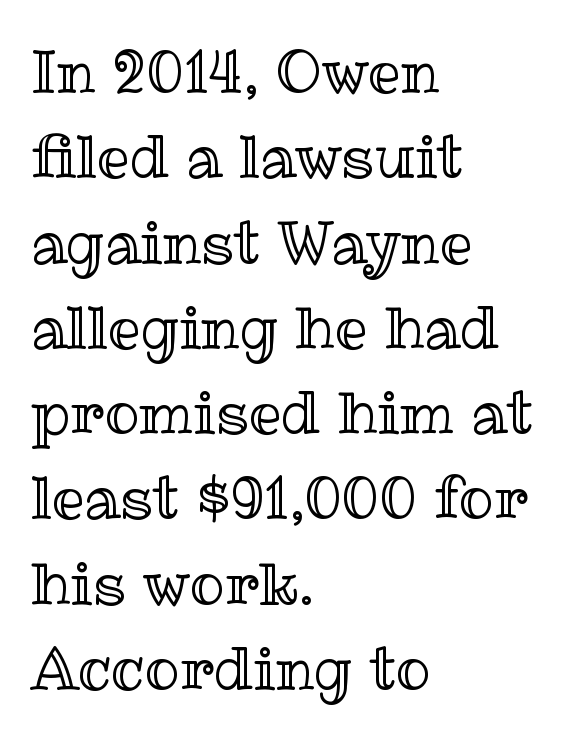
Typeset ragged right — the left edge is the straight one. Quick note: underline off. Each word holds together tightly as a unit, with standard inter-letter gaps. Italic: no, the glyphs are upright roman. The leading is moderate, giving the passage an even texture.
